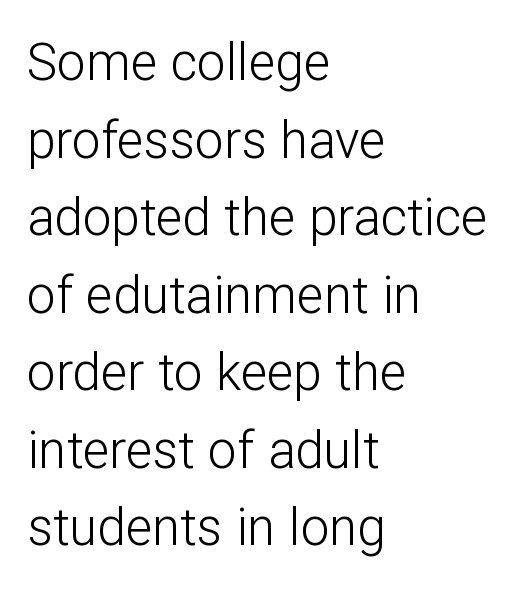
You can tell it's not italic because the verticals are truly vertical. The zone under the glyphs is completely vacant. Words appear dense and cohesive because spacing is normal. This sample is left-justified, so line endings fall wherever the words run out. Varying glyph widths throughout — classic text-font behaviour. The text was rendered using a sans face with plain stroke endings.
